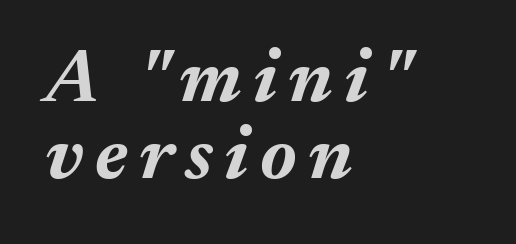
The image shows 76 px bold type, italic (leaning right); set left-aligned, tight line spacing (1.01x), not underlined; medium stroke contrast and a medium x-height.
